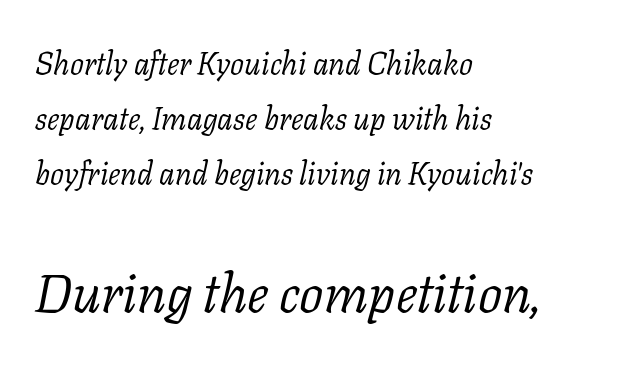
The image shows 54 px light serif type, italic (leaning right); set left-aligned, line spacing 1.78x, normal letter spacing, not underlined; the second (bottom) block is 1.74x larger; low stroke contrast and a medium x-height.
